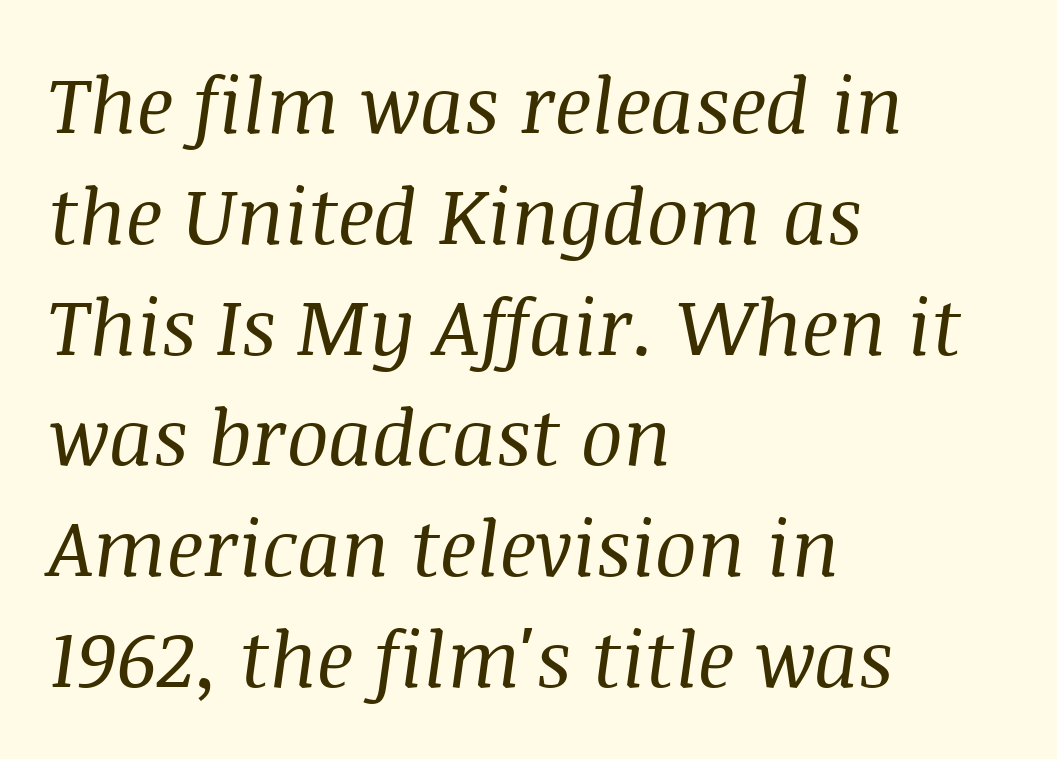
{"serif": "yes", "italic": "yes", "lean": "right", "slant_degrees": 8, "bold": "no", "weight": "regular", "width": "normal", "stroke_contrast": "medium", "x_height": "large", "monospaced": "no", "underline": "no", "align": "left", "line_spacing": "normal", "line_spacing_ratio": 1.42, "letter_spacing": "normal", "letter_spacing_em": 0.0, "glyph_px": 78}
